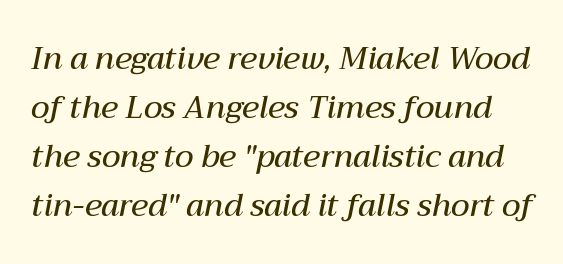
{"italic": "yes", "lean": "right", "slant_degrees": 12, "bold": "semi", "weight": "semibold", "width": "normal", "stroke_contrast": "medium", "x_height": "medium", "monospaced": "no", "underline": "no", "line_spacing": "normal", "line_spacing_ratio": 1.58, "letter_spacing": "normal", "letter_spacing_em": 0.0, "glyph_px": 31}
